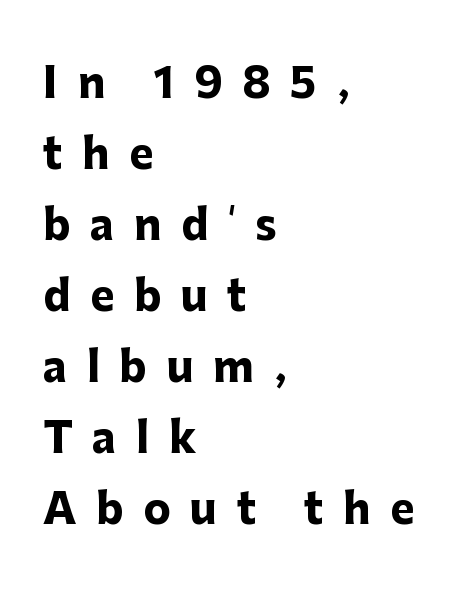
These lines are composed in type without serifs. Is the letter spacing exaggerated? Yes — the characters are pushed far apart. Looks like regular typesetting: each glyph gets only the width it needs. Nobody drew a line under any word here. Caption: multi-line text, flush left, ragged right.
